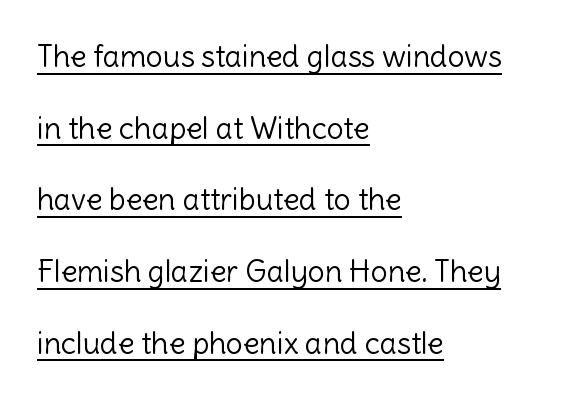
The image shows 30 px light sans-serif type, upright; set left-aligned, loose line spacing (2.39x), normal letter spacing, underlined; a medium x-height.
